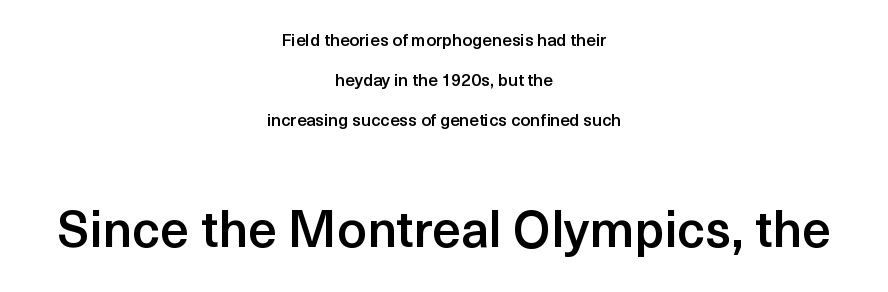
The image shows 51 px semibold sans-serif type, upright; set centered, loose line spacing (2.36x), normal letter spacing, not underlined; the second (bottom) block is 3.0x larger; a medium x-height.
